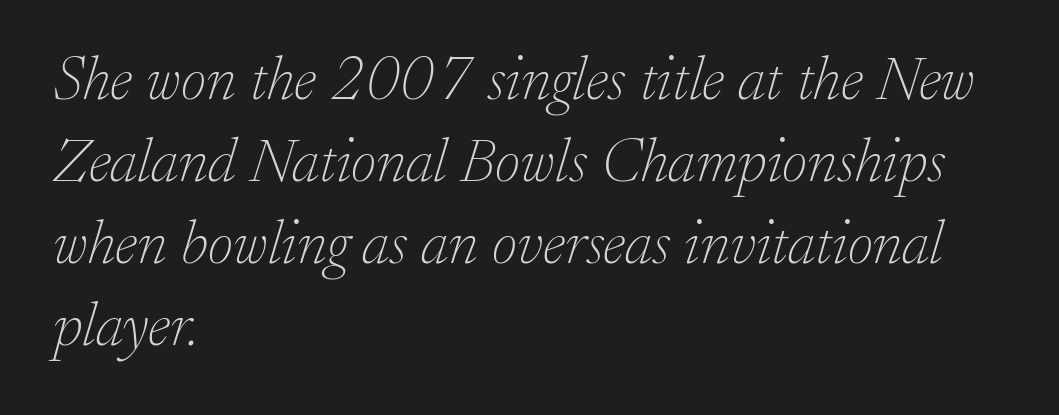
{"serif": "yes", "italic": "yes", "lean": "right", "slant_degrees": 17, "bold": "no", "weight": "thin", "width": "normal", "stroke_contrast": "low", "x_height": "small", "monospaced": "no", "underline": "no", "align": "left", "line_spacing": "normal", "line_spacing_ratio": 1.32, "letter_spacing": "normal", "letter_spacing_em": 0.0, "glyph_px": 62}
